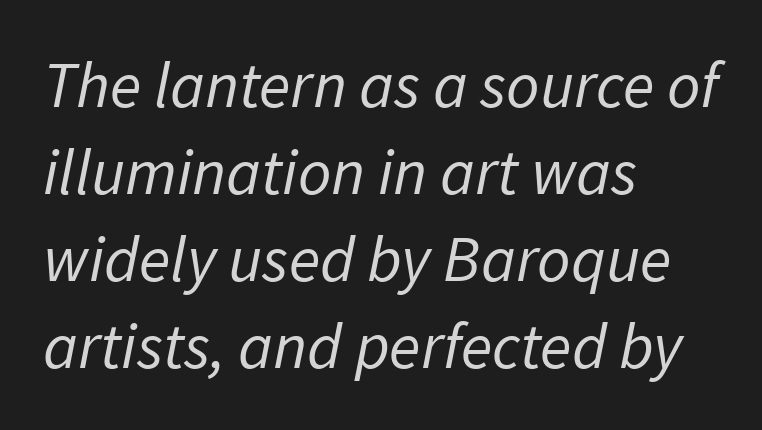
{"serif": "no", "bold": "no", "weight": "regular", "width": "normal", "stroke_contrast": "low", "x_height": "medium", "monospaced": "no", "underline": "no", "align": "left", "line_spacing": "normal", "line_spacing_ratio": 1.34, "letter_spacing": "normal", "letter_spacing_em": 0.0, "glyph_px": 65}
